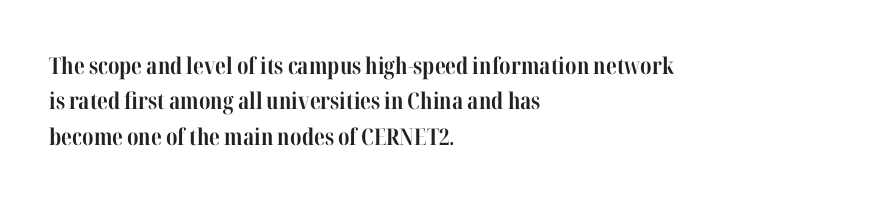
{"italic": "no", "bold": "yes", "underline": "no", "align": "left", "line_spacing": "normal", "line_spacing_ratio": 1.54, "letter_spacing": "normal", "letter_spacing_em": 0.0, "glyph_px": 23}
